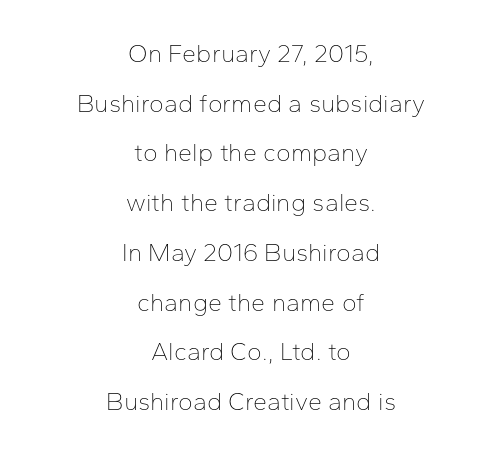
Q: Is the text bold? A: No.
Q: Is the text italic (slanted)? A: No, it is upright.
Q: Is the text underlined? A: No.
Q: How is the paragraph aligned? A: Centered.
Q: Is the spacing between letters normal or unusually wide? A: Normal.
Q: Is the spacing between lines tight, normal or loose? A: Loose.
